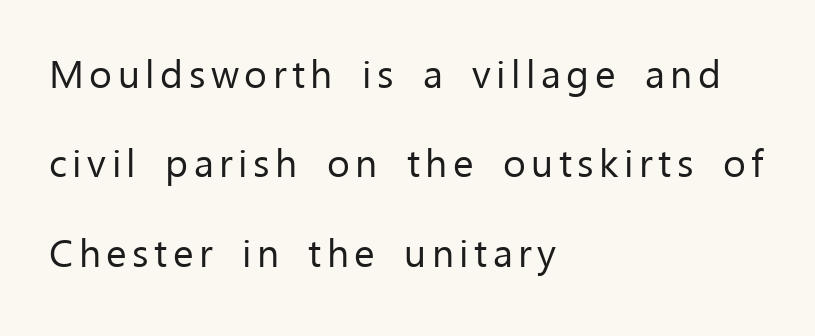
Q: Is the text bold? A: No.
Q: Is the text italic (slanted)? A: No, it is upright.
Q: Is the typeface a serif or a sans-serif typeface? A: Sans-serif.
Q: Is the text underlined? A: No.
Q: How is the paragraph aligned? A: Left-aligned.
Q: Is the spacing between lines tight, normal or loose? A: Loose.
Q: Width (condensed, normal, or wide)? A: Normal.
Q: Stroke contrast? A: Low.
Q: x-height? A: Medium.
Q: Monospaced? A: No.
